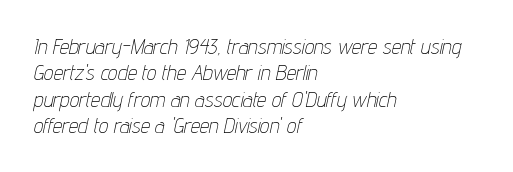
The image shows 21 px text type, italic (leaning right); set left-aligned, normal line spacing (1.26x), normal letter spacing, not underlined.
